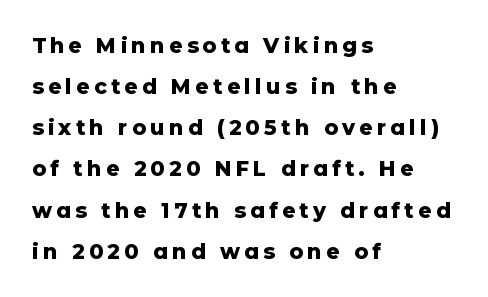
{"italic": "no", "bold": "yes", "underline": "no", "align": "left", "line_spacing": "loose", "line_spacing_ratio": 1.96, "letter_spacing": "wide", "letter_spacing_em": 0.2, "glyph_px": 21}
